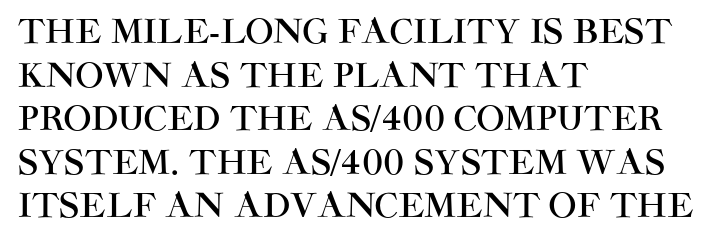
{"serif": "no", "italic": "no", "width": "normal", "stroke_contrast": "high", "x_height": "large", "monospaced": "no", "underline": "no", "align": "left", "line_spacing": "normal", "line_spacing_ratio": 1.32, "letter_spacing": "normal", "letter_spacing_em": 0.0, "glyph_px": 33}
